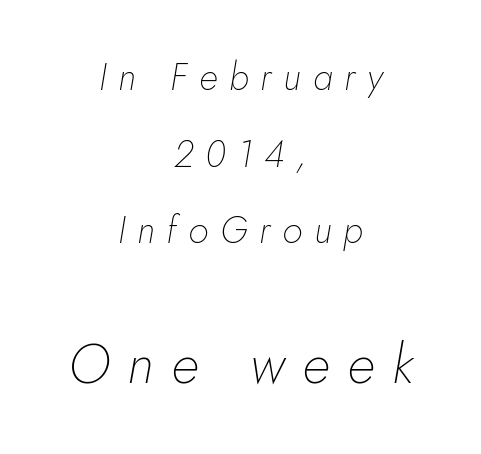
The image shows 55 px thin type, italic (leaning right); set centered, loose line spacing (2.07x), unusually wide letter spacing (+0.32 em), not underlined; the second (bottom) block is 1.49x larger; low stroke contrast and a small x-height.
